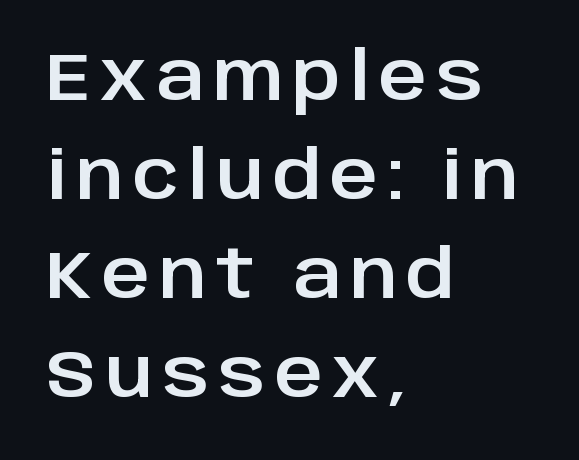
Q: Is the text italic (slanted)? A: No, it is upright.
Q: Is the typeface a serif or a sans-serif typeface? A: Sans-serif.
Q: Is the text underlined? A: No.
Q: How is the paragraph aligned? A: Left-aligned.
Q: Is the spacing between lines tight, normal or loose? A: Normal.
Q: Width (condensed, normal, or wide)? A: Normal.
Q: Stroke contrast? A: Low.
Q: x-height? A: Large.
Q: Monospaced? A: No.
